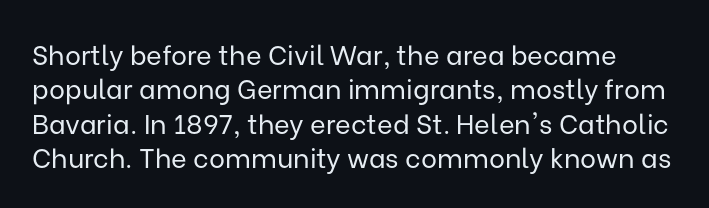
{"italic": "no", "bold": "no", "underline": "no", "line_spacing": "normal", "line_spacing_ratio": 1.27, "letter_spacing": "normal", "letter_spacing_em": 0.0, "glyph_px": 27}
